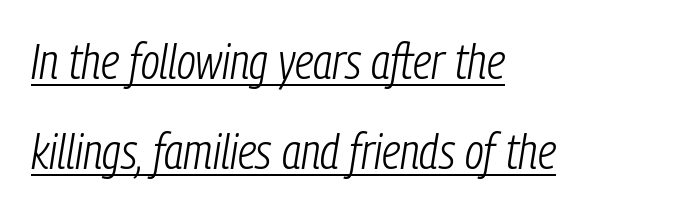
The string is rendered with underlining switched on. The gaps between neighbouring characters are ordinary and unremarkable. The lines in this sample share a left origin and differ only in where they stop. Posture: slanted. On a weight scale, this lands at 450 or below.
